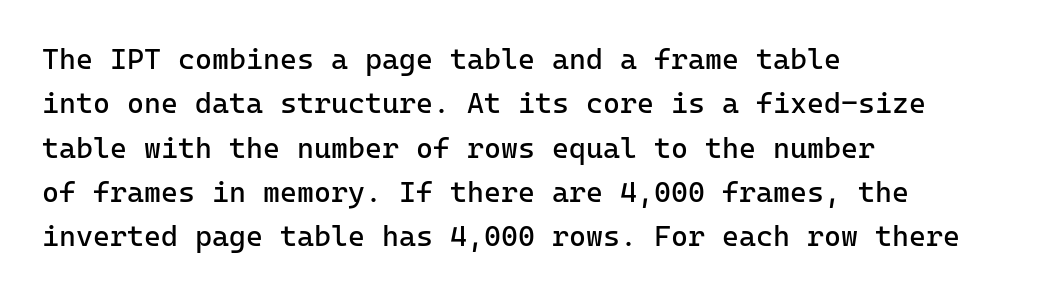
The image shows 29 px regular-weight sans-serif type, upright, monospaced; set left-aligned, normal line spacing (1.53x), normal letter spacing, not underlined; low stroke contrast and a medium x-height.
